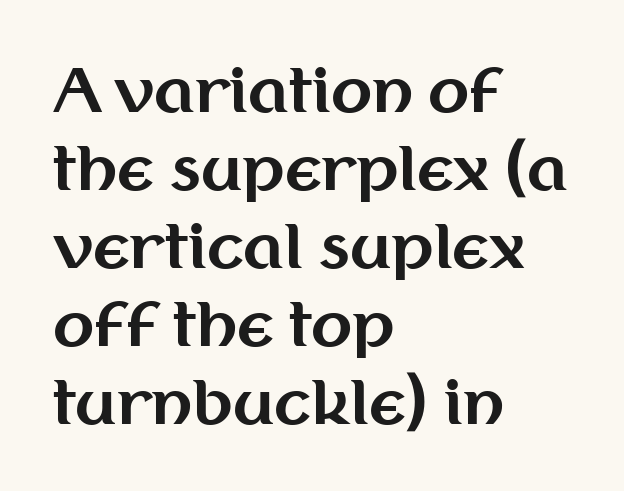
Q: Is the text bold? A: Yes.
Q: Is the text italic (slanted)? A: No, it is upright.
Q: Is the typeface a serif or a sans-serif typeface? A: Sans-serif.
Q: Is the text underlined? A: No.
Q: How is the paragraph aligned? A: Left-aligned.
Q: Is the spacing between letters normal or unusually wide? A: Normal.
Q: Is the spacing between lines tight, normal or loose? A: Normal.
Q: Width (condensed, normal, or wide)? A: Normal.
Q: Stroke contrast? A: Medium.
Q: x-height? A: Medium.
Q: Monospaced? A: No.
